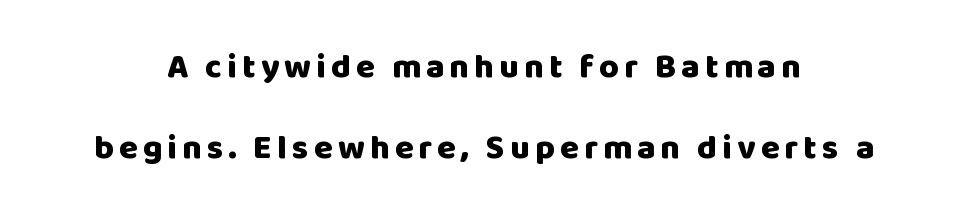
The image shows 34 px heavy sans-serif type, upright; set centered, loose line spacing (2.37x), not underlined; low stroke contrast and a large x-height.
